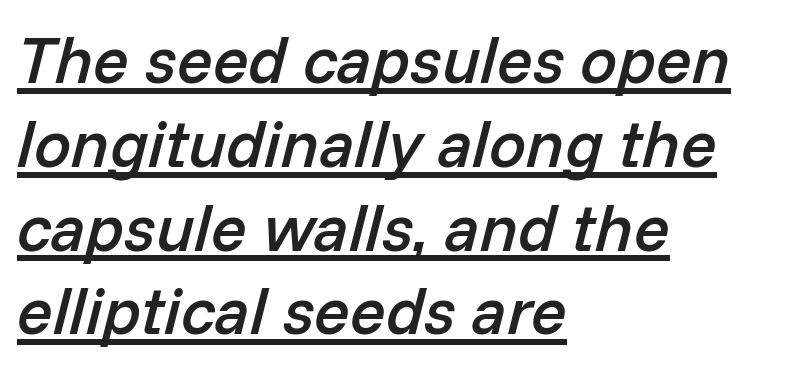
{"italic": "yes", "lean": "right", "slant_degrees": 14, "bold": "semi", "weight": "semibold", "width": "normal", "stroke_contrast": "low", "x_height": "medium", "monospaced": "no", "underline": "yes", "align": "left", "line_spacing": "normal", "line_spacing_ratio": 1.27, "letter_spacing": "normal", "letter_spacing_em": 0.0, "glyph_px": 66}
